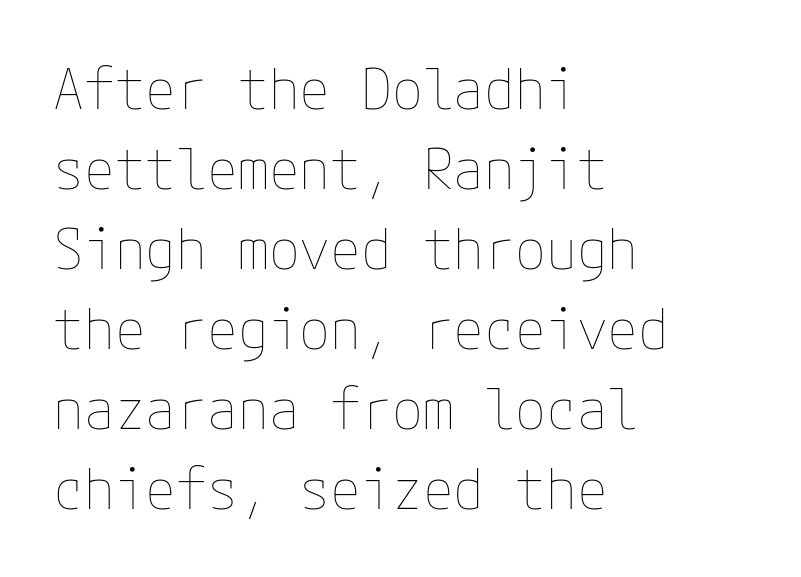
Clear beneath every line of the passage. Quick note: interline space is typical. Left-aligned paragraph, ragged on the right. The strokes carry an ordinary text weight at most.
